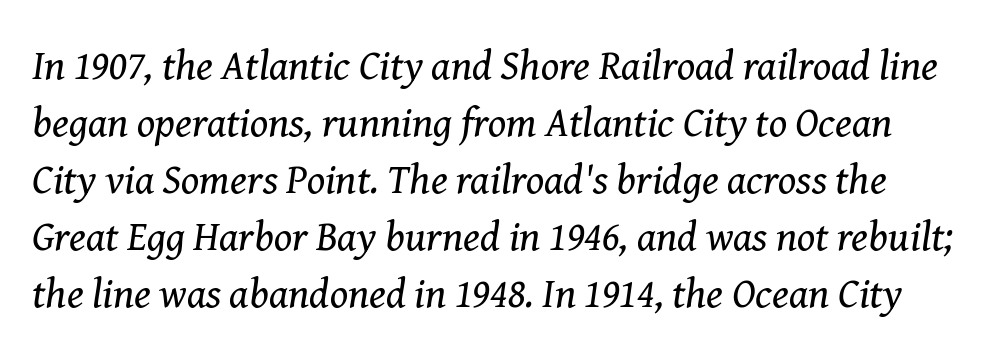
The image shows 42 px regular-weight serif type, italic (leaning right); set normal line spacing (1.36x), normal letter spacing, not underlined; medium stroke contrast and a medium x-height.
